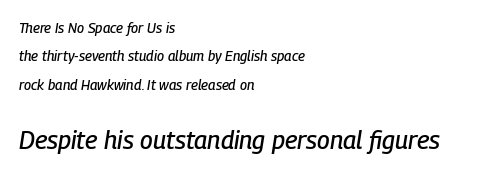
Q: Is the text italic (slanted)? A: Yes, it leans right by about 9 degrees.
Q: Is the text underlined? A: No.
Q: How is the paragraph aligned? A: Left-aligned.
Q: Is the spacing between letters normal or unusually wide? A: Normal.
Q: Is the spacing between lines tight, normal or loose? A: Loose.
Q: Which block of text is set in a larger size, the first (top) or the second (bottom)? A: The second (bottom) one.
